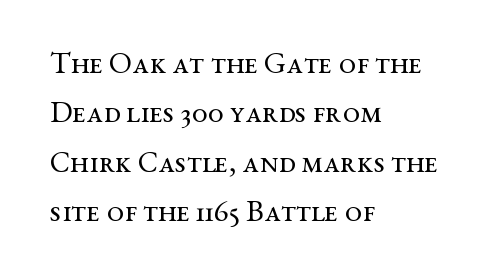
Q: Is the text bold? A: No.
Q: Is the text italic (slanted)? A: No, it is upright.
Q: Is the typeface a serif or a sans-serif typeface? A: Serif.
Q: Is the text underlined? A: No.
Q: How is the paragraph aligned? A: Left-aligned.
Q: Is the spacing between letters normal or unusually wide? A: Normal.
Q: Is the spacing between lines tight, normal or loose? A: Normal.
Q: Width (condensed, normal, or wide)? A: Wide.
Q: Stroke contrast? A: Medium.
Q: x-height? A: Medium.
Q: Monospaced? A: No.
